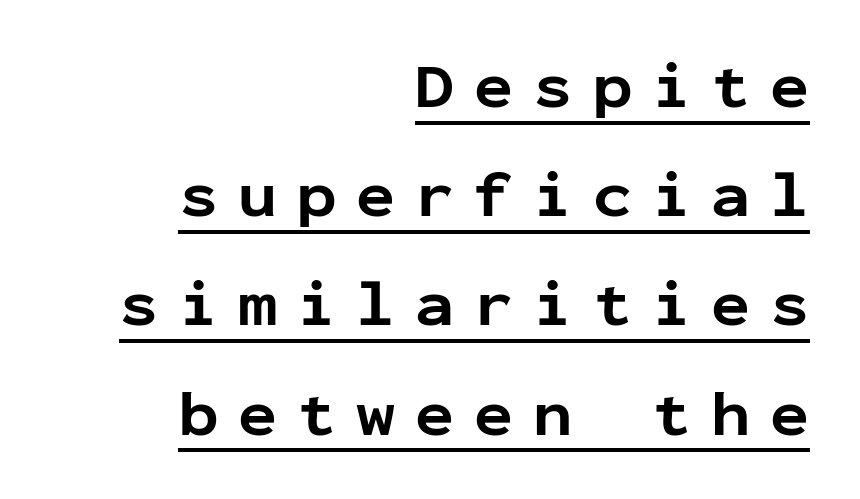
{"serif": "no", "italic": "no", "bold": "yes", "weight": "bold", "width": "normal", "stroke_contrast": "low", "x_height": "medium", "monospaced": "yes", "underline": "yes", "align": "right", "line_spacing": "normal", "line_spacing_ratio": 1.68, "letter_spacing": "wide", "letter_spacing_em": 0.31, "glyph_px": 65}
